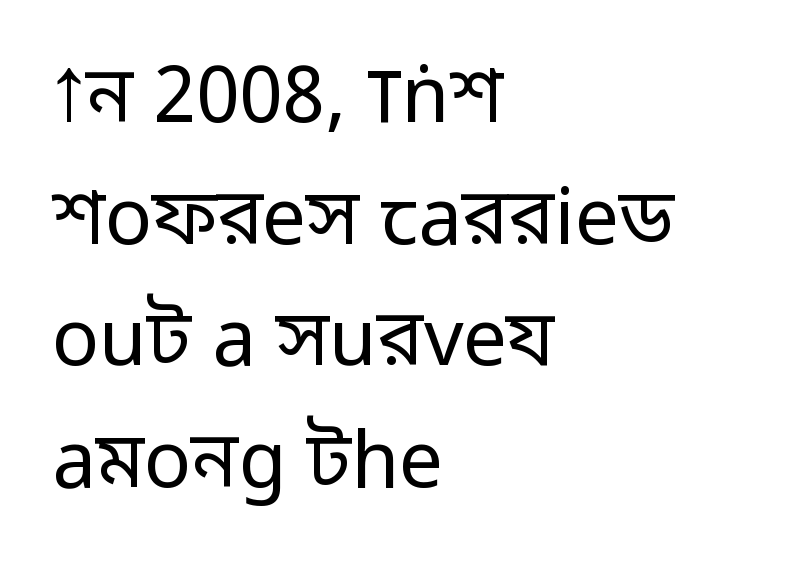
{"serif": "no", "italic": "no", "bold": "no", "weight": "regular", "width": "normal", "stroke_contrast": "low", "x_height": "medium", "monospaced": "no", "underline": "no", "align": "left", "line_spacing": "normal", "line_spacing_ratio": 1.56, "letter_spacing": "normal", "letter_spacing_em": 0.0, "glyph_px": 78}
